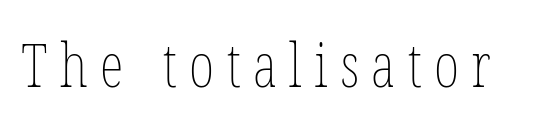
The image shows 61 px thin, condensed type, upright; set unusually wide letter spacing (+0.2 em), not underlined; low stroke contrast and a medium x-height.
